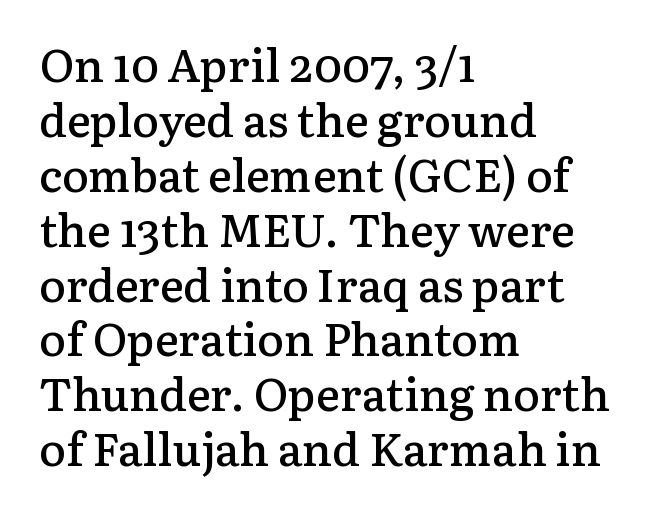
Q: Is the text bold? A: Semi-bold.
Q: Is the text italic (slanted)? A: No, it is upright.
Q: Is the typeface a serif or a sans-serif typeface? A: Serif.
Q: Is the text underlined? A: No.
Q: How is the paragraph aligned? A: Left-aligned.
Q: Is the spacing between letters normal or unusually wide? A: Normal.
Q: Width (condensed, normal, or wide)? A: Normal.
Q: Stroke contrast? A: Low.
Q: x-height? A: Medium.
Q: Monospaced? A: No.
